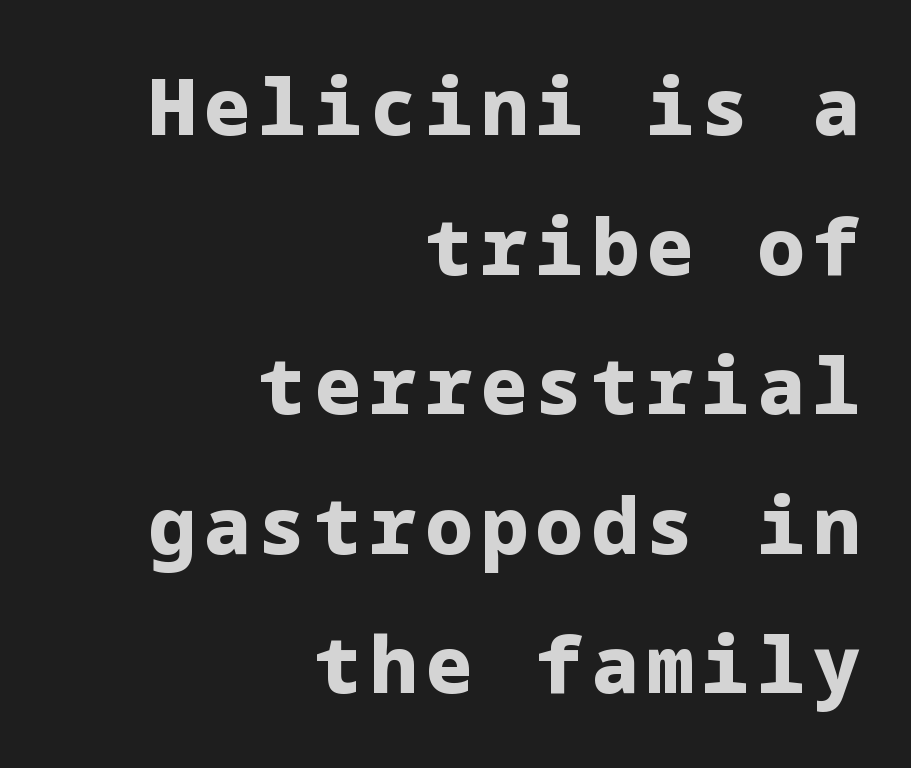
The image shows 78 px heavy sans-serif type, upright; set right-aligned, line spacing 1.79x, not underlined; low stroke contrast and a medium x-height.
